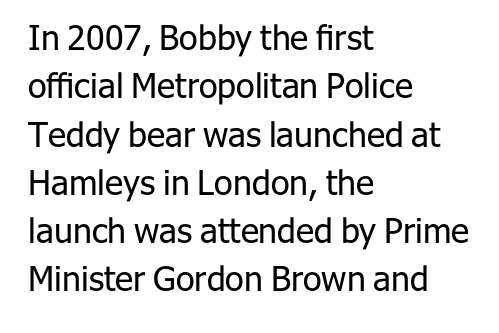
Nobody drew a line under any word here. The passage shown is typed in a proportional face where columns would drift. Examine the stroke ends and you'll find no serifs. In CSS terms this would be text-align: left.
